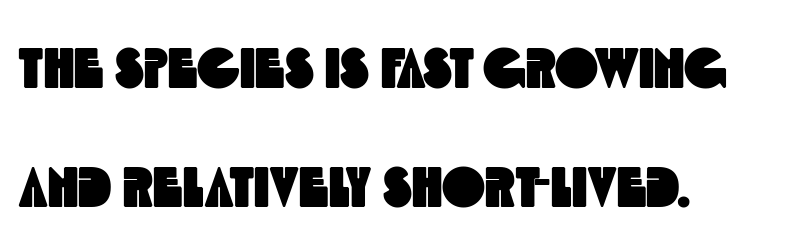
{"serif": "no", "width": "condensed", "x_height": "large", "monospaced": "no", "underline": "no", "align": "left", "line_spacing": "loose", "line_spacing_ratio": 2.06, "letter_spacing": "normal", "letter_spacing_em": 0.0, "glyph_px": 58}
